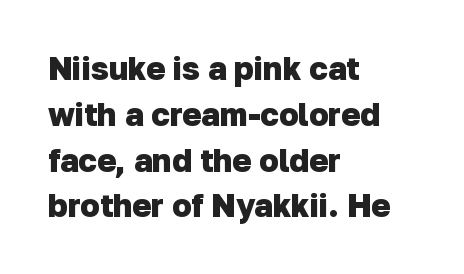
Q: Is the text bold? A: Yes.
Q: Is the typeface a serif or a sans-serif typeface? A: Sans-serif.
Q: Is the text underlined? A: No.
Q: How is the paragraph aligned? A: Left-aligned.
Q: Is the spacing between letters normal or unusually wide? A: Normal.
Q: Is the spacing between lines tight, normal or loose? A: Normal.
Q: Width (condensed, normal, or wide)? A: Normal.
Q: Stroke contrast? A: Low.
Q: x-height? A: Medium.
Q: Monospaced? A: No.
